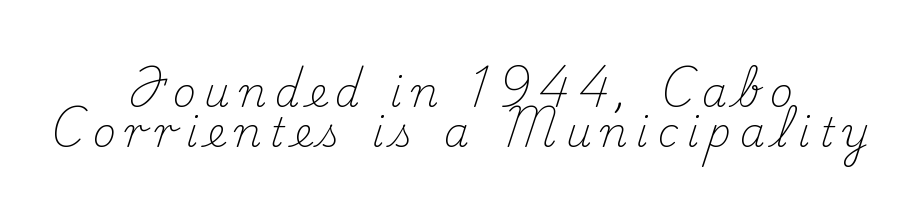
{"serif": "yes", "bold": "no", "weight": "light", "width": "normal", "stroke_contrast": "medium", "x_height": "small", "monospaced": "no", "underline": "no", "align": "center", "line_spacing": "tight", "line_spacing_ratio": 0.99, "letter_spacing": "wide", "letter_spacing_em": 0.22, "glyph_px": 40}
